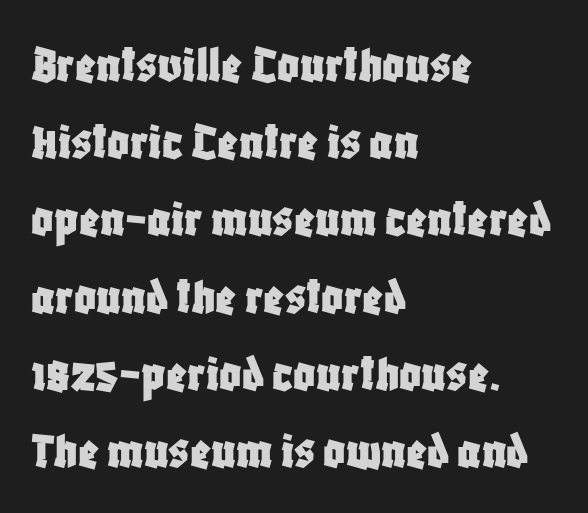
Note the varied advance widths — an 'i' is clearly narrower than an 'm'. You could call the tracking neutral — neither tight nor loose. Line beginnings align vertically; line endings do not. The lettering stays uniformly vertical, giving the passage a roman look. Interline gaps are of average width in this sample. Examine the stroke ends and you'll find no serifs.
